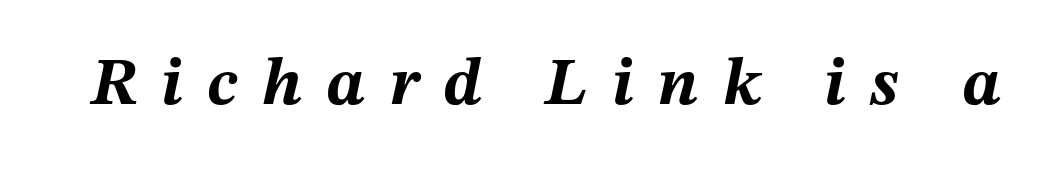
Q: Is the text bold? A: Yes.
Q: Is the text italic (slanted)? A: Yes, it leans right by about 12 degrees.
Q: Is the text underlined? A: No.
Q: Is the spacing between letters normal or unusually wide? A: Unusually wide.
Q: Width (condensed, normal, or wide)? A: Normal.
Q: Stroke contrast? A: Medium.
Q: x-height? A: Medium.
Q: Monospaced? A: No.
